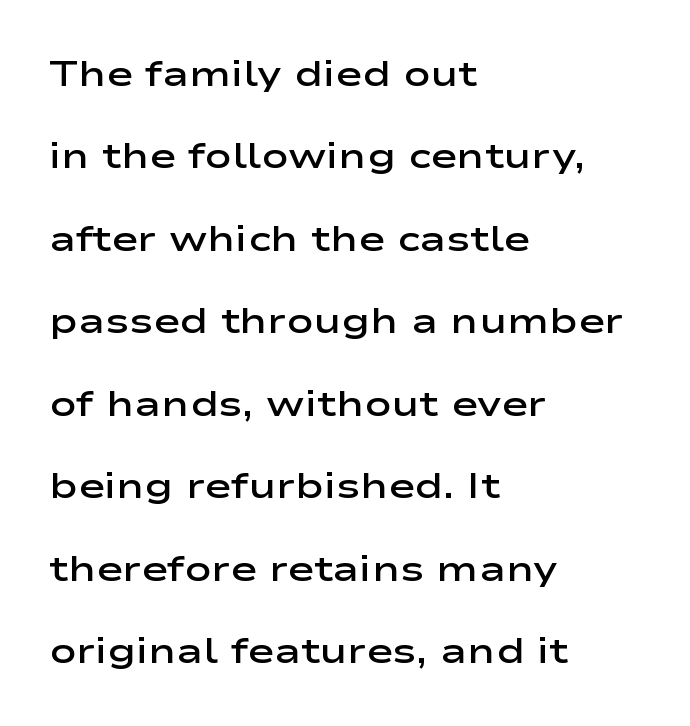
Q: Is the text bold? A: Semi-bold.
Q: Is the text italic (slanted)? A: No, it is upright.
Q: Is the typeface a serif or a sans-serif typeface? A: Sans-serif.
Q: Is the text underlined? A: No.
Q: How is the paragraph aligned? A: Left-aligned.
Q: Is the spacing between letters normal or unusually wide? A: Normal.
Q: Is the spacing between lines tight, normal or loose? A: Loose.
Q: Width (condensed, normal, or wide)? A: Wide.
Q: Stroke contrast? A: Low.
Q: x-height? A: Medium.
Q: Monospaced? A: No.
